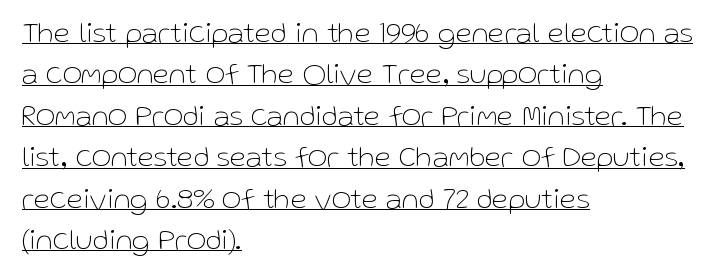
{"serif": "no", "italic": "no", "bold": "no", "weight": "thin", "width": "normal", "stroke_contrast": "low", "x_height": "medium", "monospaced": "no", "underline": "yes", "align": "left", "line_spacing": "normal", "line_spacing_ratio": 1.38, "letter_spacing": "normal", "letter_spacing_em": 0.0, "glyph_px": 30}
